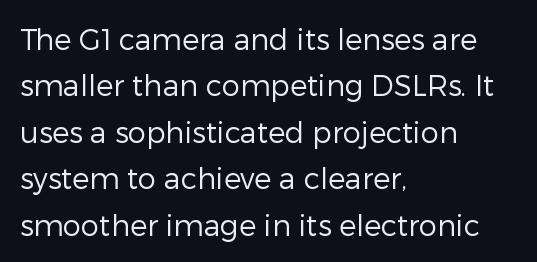
The image shows 29 px regular-weight sans-serif type, upright; set left-aligned, normal line spacing (1.6x), normal letter spacing, not underlined; low stroke contrast and a medium x-height.
